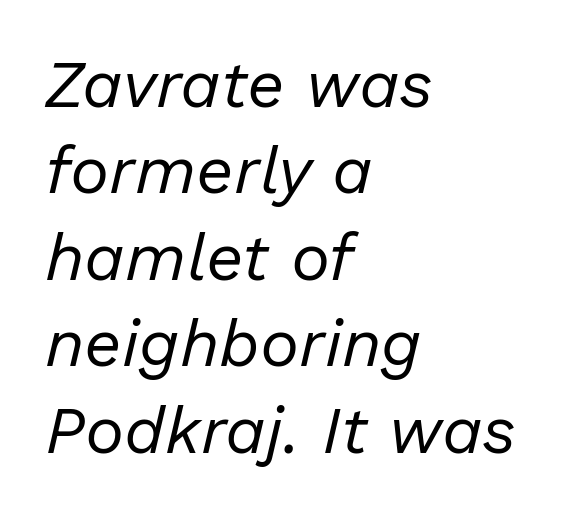
The image shows 66 px regular-weight type, italic (leaning right); set left-aligned, normal line spacing (1.31x), normal letter spacing, not underlined; low stroke contrast and a medium x-height.
